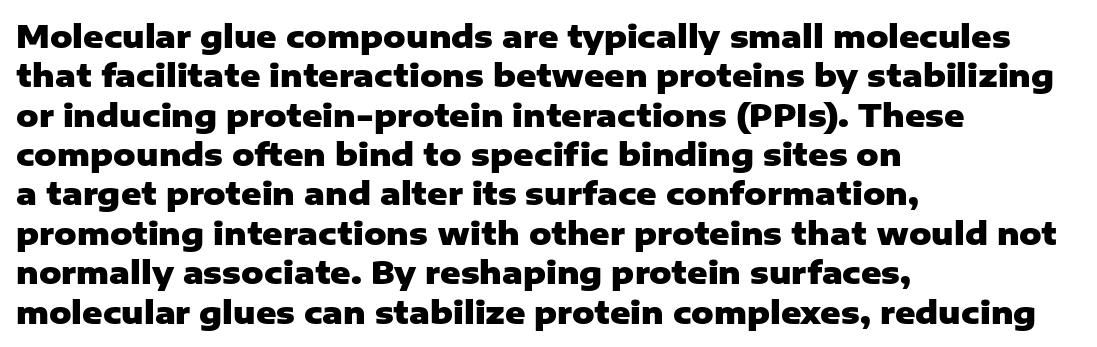
Q: Is the text bold? A: Yes.
Q: Is the text italic (slanted)? A: No, it is upright.
Q: Is the typeface a serif or a sans-serif typeface? A: Sans-serif.
Q: Is the text underlined? A: No.
Q: How is the paragraph aligned? A: Left-aligned.
Q: Is the spacing between letters normal or unusually wide? A: Normal.
Q: Is the spacing between lines tight, normal or loose? A: Normal.
Q: Width (condensed, normal, or wide)? A: Normal.
Q: Stroke contrast? A: Low.
Q: x-height? A: Medium.
Q: Monospaced? A: No.
